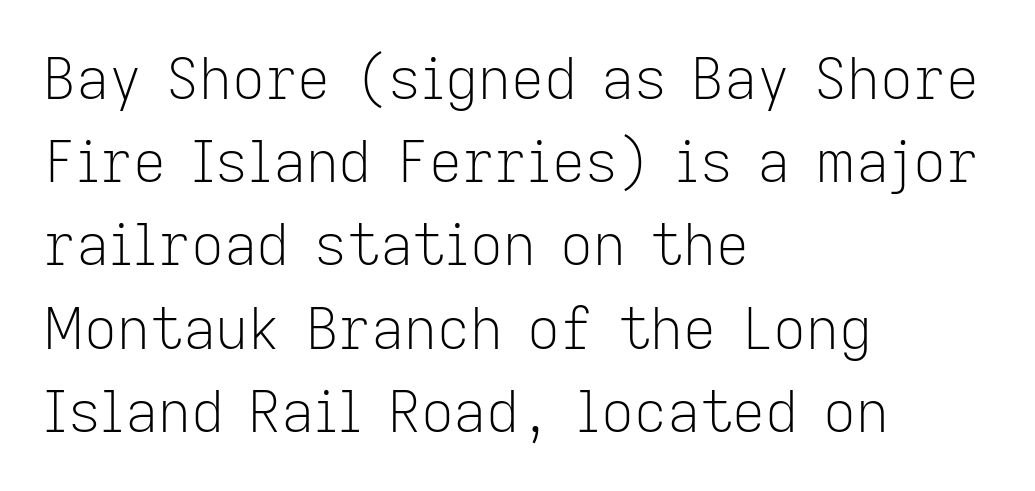
{"serif": "no", "italic": "no", "bold": "no", "weight": "light", "width": "normal", "stroke_contrast": "low", "x_height": "medium", "monospaced": "no", "underline": "no", "align": "left", "line_spacing": "normal", "line_spacing_ratio": 1.46, "letter_spacing": "normal", "letter_spacing_em": 0.0, "glyph_px": 57}
